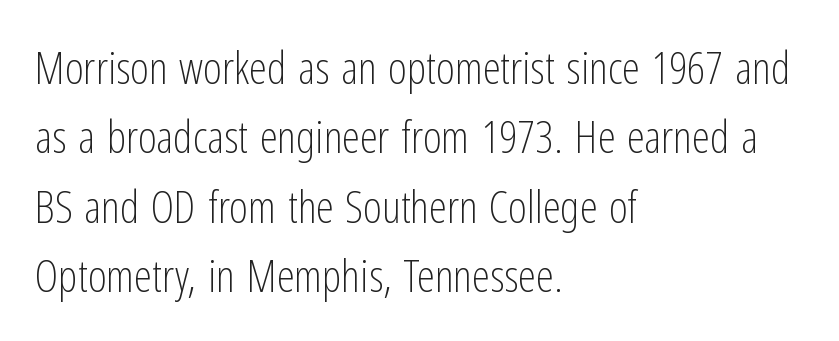
Q: Is the text bold? A: No.
Q: Is the text italic (slanted)? A: No, it is upright.
Q: Is the typeface a serif or a sans-serif typeface? A: Sans-serif.
Q: Is the text underlined? A: No.
Q: How is the paragraph aligned? A: Left-aligned.
Q: Is the spacing between letters normal or unusually wide? A: Normal.
Q: Is the spacing between lines tight, normal or loose? A: Normal.
Q: Width (condensed, normal, or wide)? A: Condensed.
Q: Stroke contrast? A: Low.
Q: x-height? A: Medium.
Q: Monospaced? A: No.
